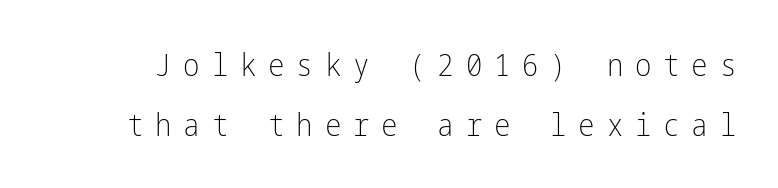
The image shows 31 px light, condensed sans-serif type, upright; set loose line spacing (1.93x), unusually wide letter spacing (+0.38 em), not underlined; low stroke contrast and a medium x-height.
